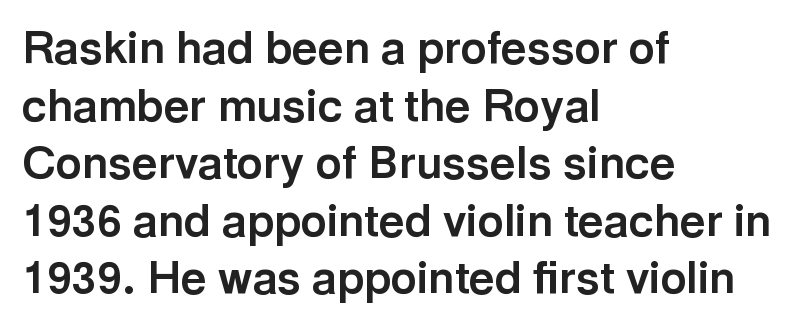
Varying glyph widths throughout — classic text-font behaviour. Default kerning and tracking; the words read as compact shapes. Does the copy run flush right? No — it runs flush left. Interline gaps are of average width in this sample. Type style note: lacks serifs.
